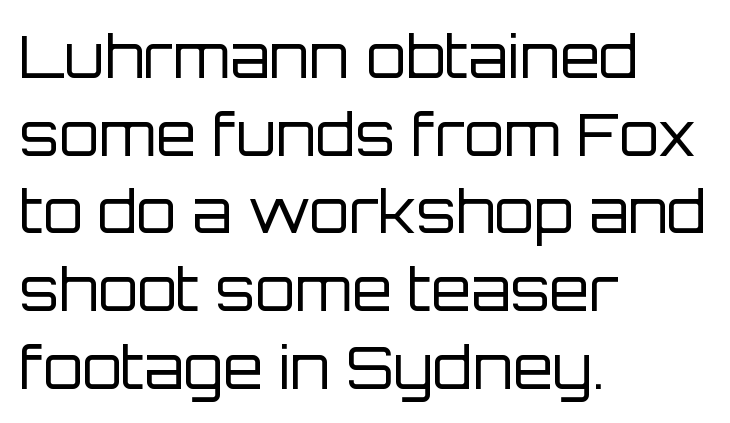
The image shows 58 px regular-weight sans-serif type, upright; set left-aligned, normal line spacing (1.34x), normal letter spacing, not underlined; low stroke contrast and a large x-height.
